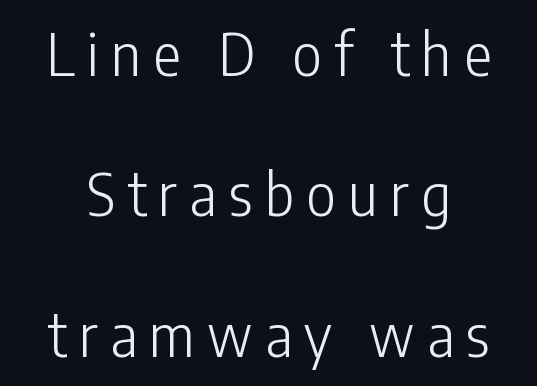
{"serif": "no", "italic": "no", "bold": "no", "weight": "light", "width": "condensed", "stroke_contrast": "low", "x_height": "medium", "monospaced": "no", "underline": "no", "line_spacing": "loose", "line_spacing_ratio": 2.42, "letter_spacing": "wide", "letter_spacing_em": 0.21, "glyph_px": 58}
